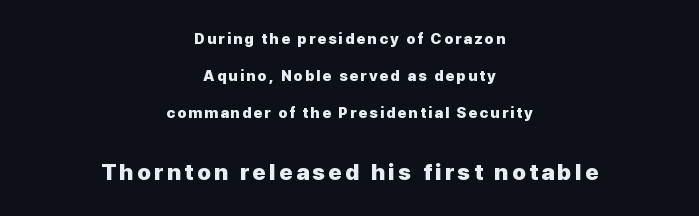
{"italic": "no", "bold": "yes", "underline": "no", "align": "center", "line_spacing": "loose", "line_spacing_ratio": 2.46, "larger_block": "second", "size_ratio": 1.53, "glyph_px": 23}
